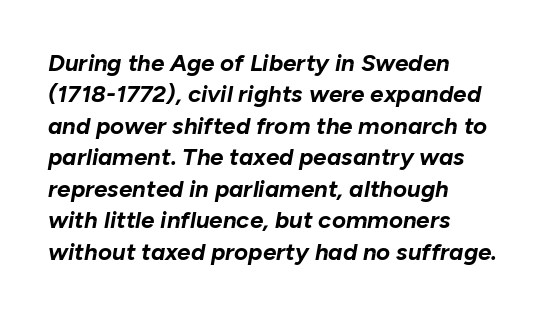
This sample uses plain, unmodified letter spacing. Honestly, the row spacing looks completely unremarkable. The words here are not underlined. This rendering uses left alignment, leaving the right contour irregular. Rendered with sloped, italic letterforms.
